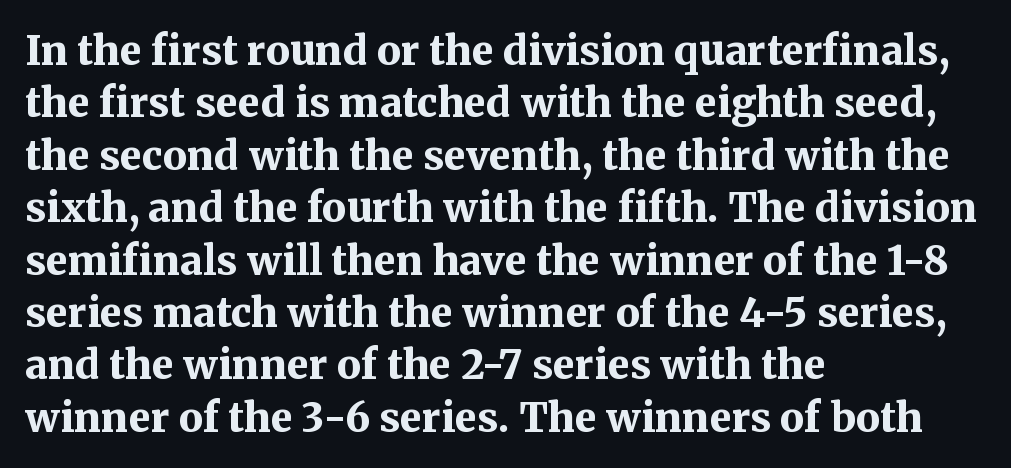
The image shows 40 px bold serif type, upright; set left-aligned, normal line spacing (1.31x), normal letter spacing, not underlined; medium stroke contrast and a medium x-height.
